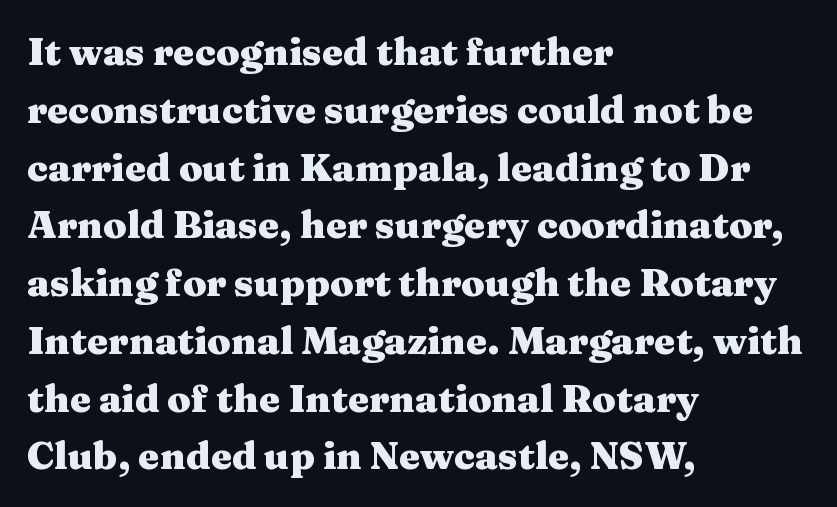
Between one letter and the next there's only the usual sliver of space. Honestly, there is no underline to notice here at all. This sample has the flowing, uneven cadence of proportional lettering. This sample is left-justified, so line endings fall wherever the words run out.
